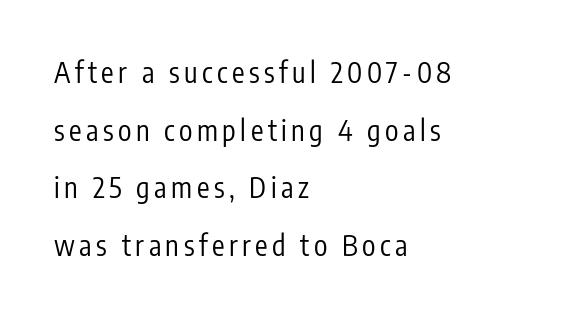
Is this a heavy cut? Hardly; it is regular or lighter. Bare-footed words on every line. The passage shown is typed in a proportional face where columns would drift. The paragraph has a hard left edge and a soft right edge. The typography opts for an upright posture over an oblique one. The rendering uses a large line-height, opening up the rows.
